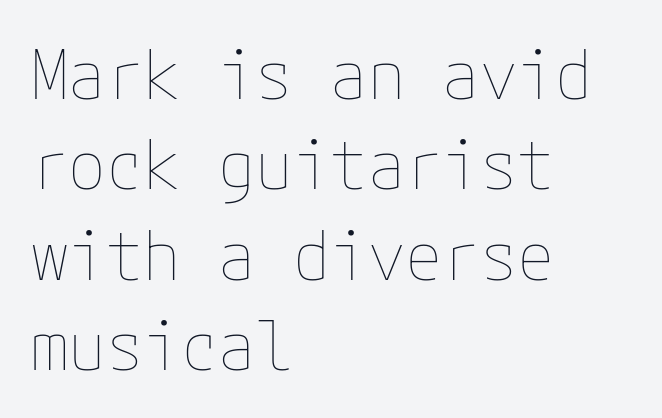
This block has exactly the height ordinary leading produces. The space directly below the letters is spotless. This sample uses an upright cut, with every glyph sitting square on the baseline. Is the letter spacing exaggerated? No — it looks like the ordinary default. Heaviness? Minimal to ordinary, like unemphasized prose.
